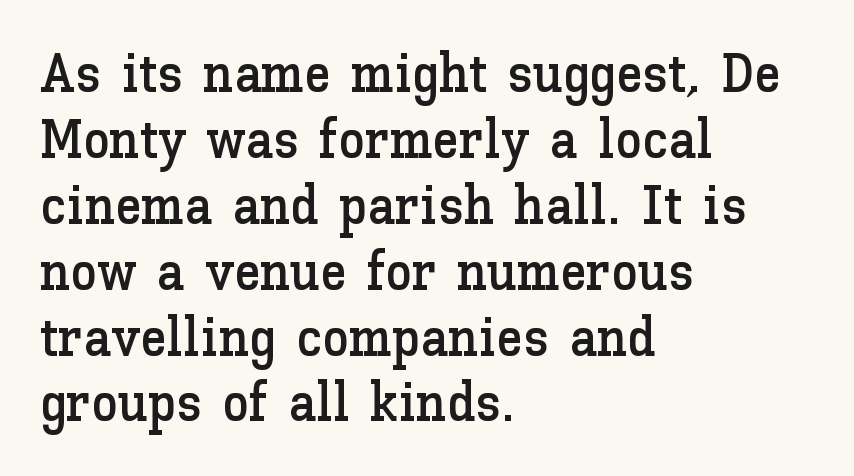
{"italic": "no", "width": "normal", "stroke_contrast": "low", "x_height": "medium", "monospaced": "no", "underline": "no", "align": "left", "line_spacing_ratio": 1.22, "letter_spacing": "normal", "letter_spacing_em": 0.0, "glyph_px": 54}
